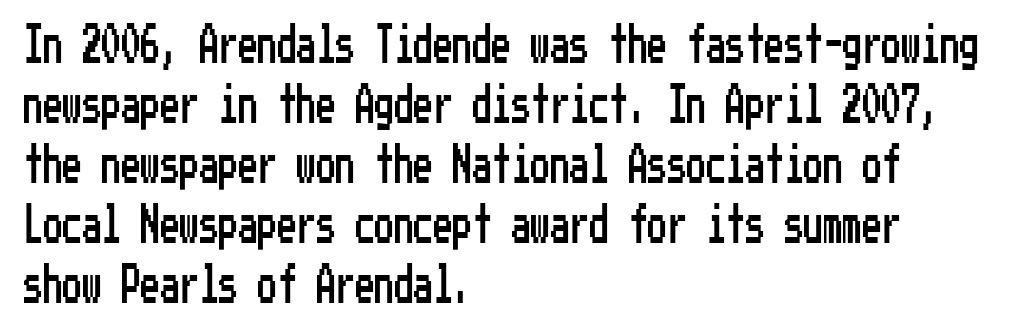
Q: Is the text italic (slanted)? A: No, it is upright.
Q: Is the typeface a serif or a sans-serif typeface? A: Sans-serif.
Q: Is the text underlined? A: No.
Q: How is the paragraph aligned? A: Left-aligned.
Q: Is the spacing between letters normal or unusually wide? A: Normal.
Q: Is the spacing between lines tight, normal or loose? A: Normal.
Q: Width (condensed, normal, or wide)? A: Condensed.
Q: Stroke contrast? A: Low.
Q: x-height? A: Medium.
